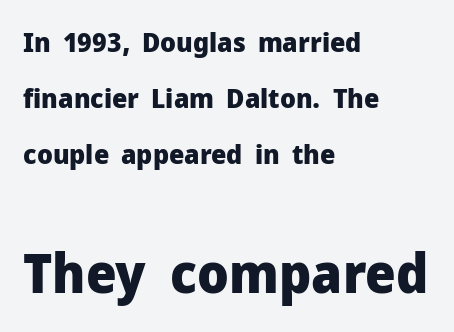
Q: Is the text bold? A: Yes.
Q: Is the text italic (slanted)? A: No, it is upright.
Q: Is the typeface a serif or a sans-serif typeface? A: Sans-serif.
Q: Is the text underlined? A: No.
Q: How is the paragraph aligned? A: Left-aligned.
Q: Is the spacing between letters normal or unusually wide? A: Normal.
Q: Is the spacing between lines tight, normal or loose? A: Loose.
Q: Which block of text is set in a larger size, the first (top) or the second (bottom)? A: The second (bottom) one.
Q: Width (condensed, normal, or wide)? A: Normal.
Q: Stroke contrast? A: Low.
Q: x-height? A: Medium.
Q: Monospaced? A: No.
